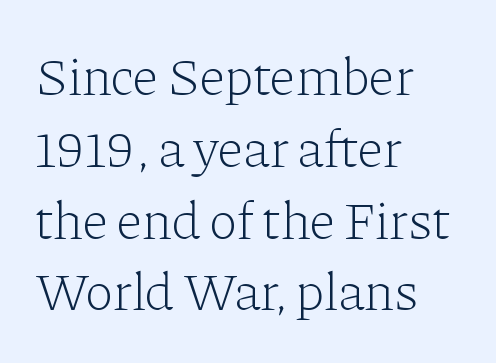
Q: Is the text bold? A: No.
Q: Is the text italic (slanted)? A: No, it is upright.
Q: Is the typeface a serif or a sans-serif typeface? A: Serif.
Q: Is the text underlined? A: No.
Q: How is the paragraph aligned? A: Left-aligned.
Q: Is the spacing between letters normal or unusually wide? A: Normal.
Q: Is the spacing between lines tight, normal or loose? A: Normal.
Q: Width (condensed, normal, or wide)? A: Normal.
Q: Stroke contrast? A: Low.
Q: x-height? A: Medium.
Q: Monospaced? A: No.
